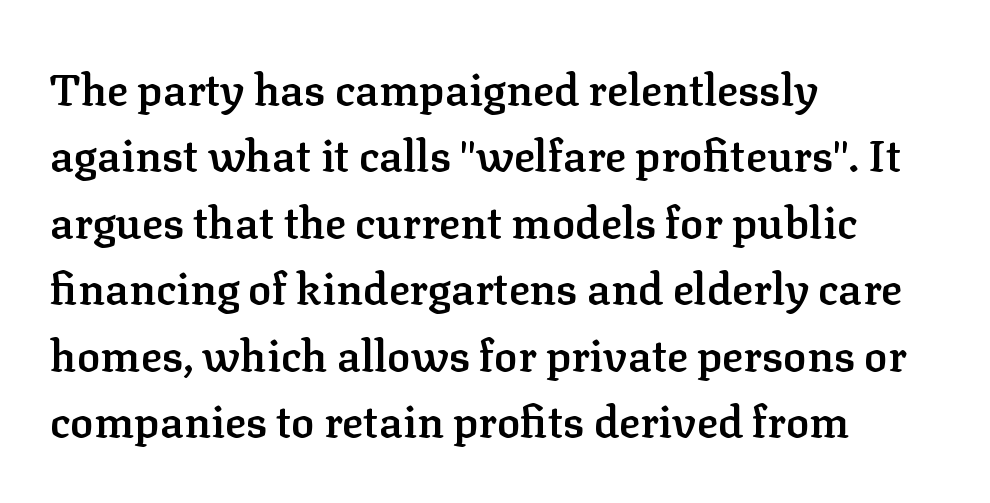
When letters stand straight like this, we call the style roman or upright. Notice the strokes are somewhat thickened but not fully heavy: this is a semibold. Does the leading feel generous? No, just average. These lines are set flush left with a ragged right edge. The passage shown is typeset with a serif family. Nobody drew a line under any word here.
